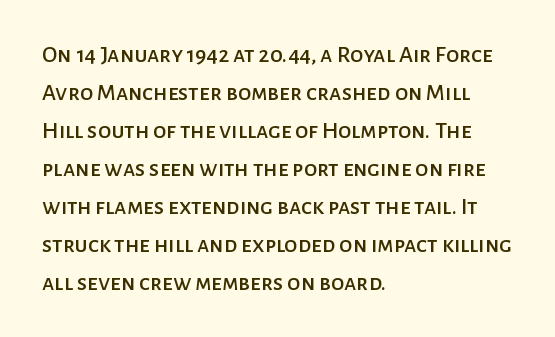
The image shows 24 px text type, upright; set left-aligned, normal line spacing (1.58x), normal letter spacing, not underlined.
